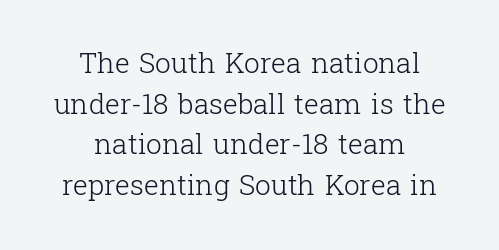
Q: Is the text bold? A: No.
Q: Is the text italic (slanted)? A: No, it is upright.
Q: Is the typeface a serif or a sans-serif typeface? A: Serif.
Q: Is the text underlined? A: No.
Q: How is the paragraph aligned? A: Centered.
Q: Is the spacing between letters normal or unusually wide? A: Normal.
Q: Is the spacing between lines tight, normal or loose? A: Normal.
Q: Width (condensed, normal, or wide)? A: Normal.
Q: Stroke contrast? A: Low.
Q: x-height? A: Medium.
Q: Monospaced? A: No.
